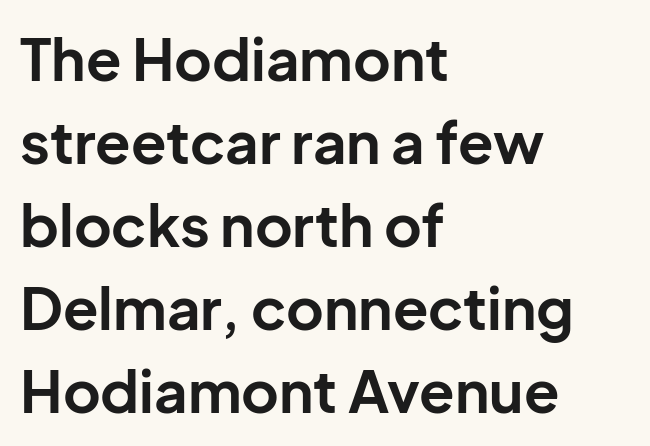
{"serif": "no", "italic": "no", "bold": "yes", "weight": "bold", "width": "normal", "stroke_contrast": "low", "x_height": "medium", "monospaced": "no", "underline": "no", "align": "left", "line_spacing": "normal", "line_spacing_ratio": 1.43, "letter_spacing": "normal", "letter_spacing_em": 0.0, "glyph_px": 58}
